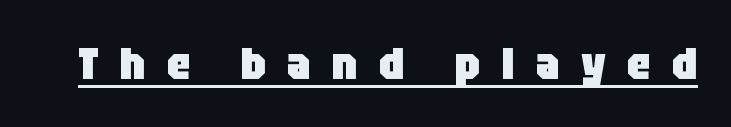
The image shows 45 px heavy, condensed sans-serif type, upright; set unusually wide letter spacing (+0.48 em), underlined; low stroke contrast and a large x-height.
